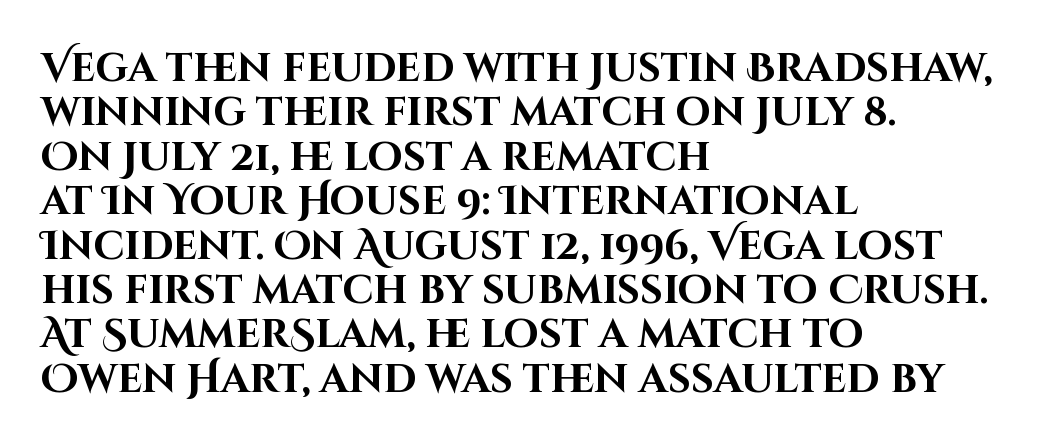
The foot of each line stays bare and open. Students, this is bold: see how much ink each stroke carries. Spacing verdict: proportional, widths tailored to each character. Caption: standard tracking, unaltered.
